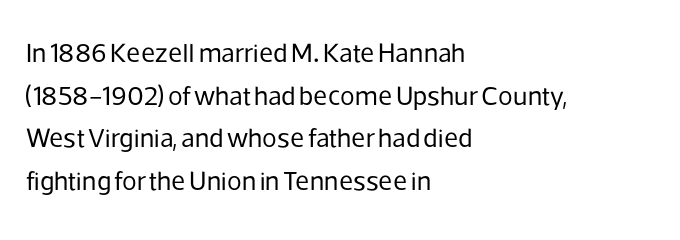
{"italic": "no", "bold": "no", "underline": "no", "align": "left", "line_spacing": "normal", "line_spacing_ratio": 1.58, "letter_spacing": "normal", "letter_spacing_em": 0.0, "glyph_px": 27}
